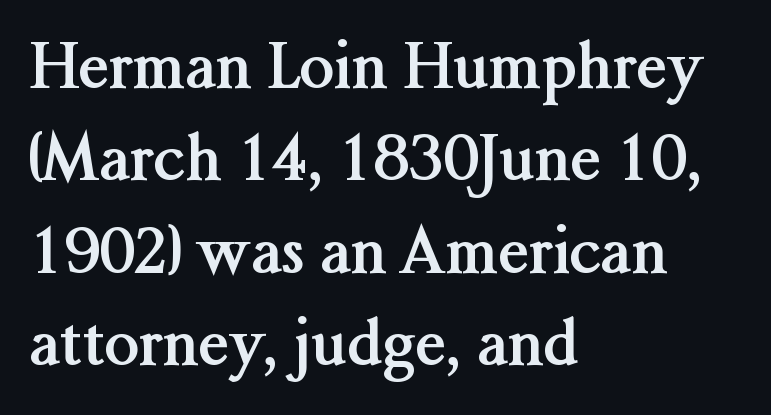
Q: Is the text bold? A: Yes.
Q: Is the text italic (slanted)? A: No, it is upright.
Q: Is the typeface a serif or a sans-serif typeface? A: Serif.
Q: Is the text underlined? A: No.
Q: How is the paragraph aligned? A: Left-aligned.
Q: Is the spacing between letters normal or unusually wide? A: Normal.
Q: Is the spacing between lines tight, normal or loose? A: Normal.
Q: Width (condensed, normal, or wide)? A: Normal.
Q: Stroke contrast? A: Medium.
Q: x-height? A: Medium.
Q: Monospaced? A: No.
